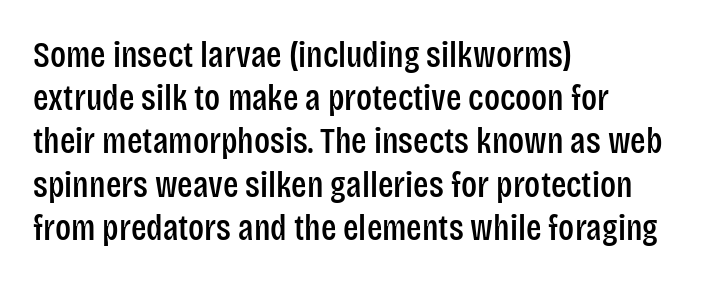
Q: Is the text italic (slanted)? A: No, it is upright.
Q: Is the typeface a serif or a sans-serif typeface? A: Sans-serif.
Q: Is the text underlined? A: No.
Q: How is the paragraph aligned? A: Left-aligned.
Q: Is the spacing between letters normal or unusually wide? A: Normal.
Q: Width (condensed, normal, or wide)? A: Condensed.
Q: Stroke contrast? A: Low.
Q: x-height? A: Large.
Q: Monospaced? A: No.
